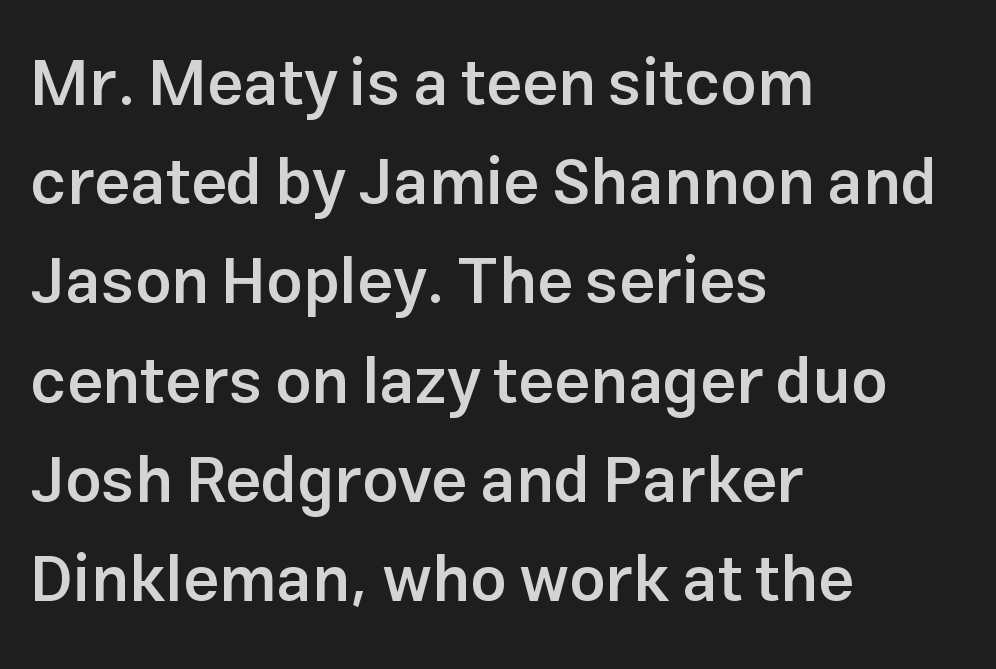
Q: Is the text bold? A: Semi-bold.
Q: Is the text italic (slanted)? A: No, it is upright.
Q: Is the typeface a serif or a sans-serif typeface? A: Sans-serif.
Q: Is the text underlined? A: No.
Q: How is the paragraph aligned? A: Left-aligned.
Q: Is the spacing between letters normal or unusually wide? A: Normal.
Q: Is the spacing between lines tight, normal or loose? A: Normal.
Q: Width (condensed, normal, or wide)? A: Normal.
Q: Stroke contrast? A: Low.
Q: x-height? A: Medium.
Q: Monospaced? A: No.
